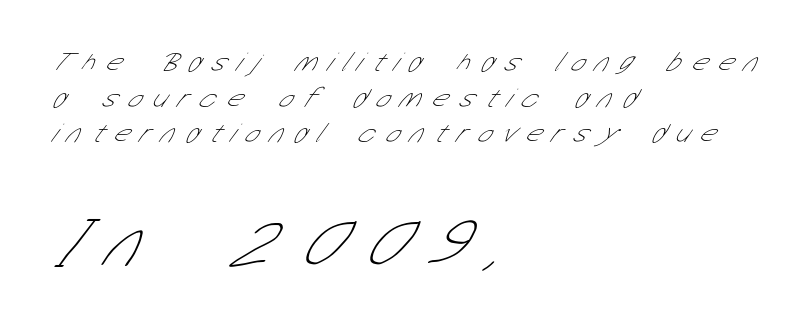
Q: Is the text bold? A: No.
Q: Is the typeface a serif or a sans-serif typeface? A: Sans-serif.
Q: Is the text underlined? A: No.
Q: How is the paragraph aligned? A: Left-aligned.
Q: Is the spacing between letters normal or unusually wide? A: Unusually wide.
Q: Is the spacing between lines tight, normal or loose? A: Normal.
Q: Which block of text is set in a larger size, the first (top) or the second (bottom)? A: The second (bottom) one.
Q: Width (condensed, normal, or wide)? A: Condensed.
Q: Stroke contrast? A: Low.
Q: x-height? A: Medium.
Q: Monospaced? A: No.
